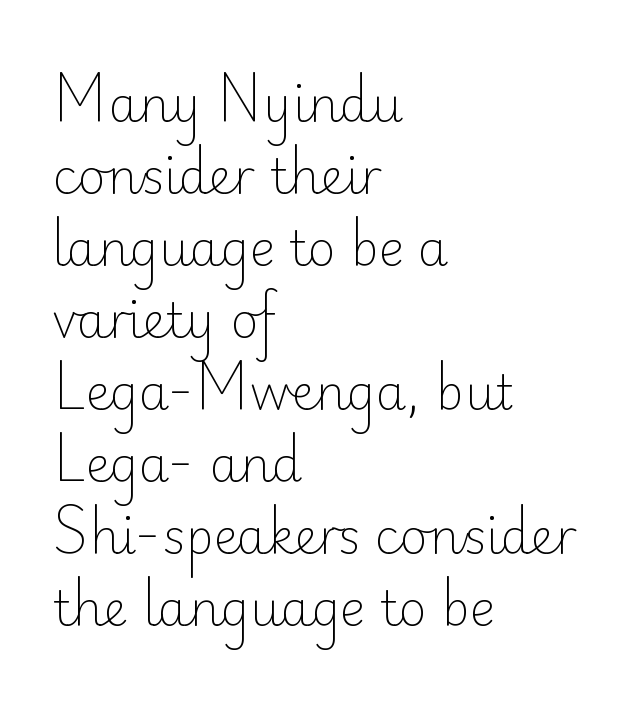
The image shows 48 px light sans-serif type, upright; set left-aligned, normal line spacing (1.5x), normal letter spacing, not underlined; low stroke contrast and a small x-height.
